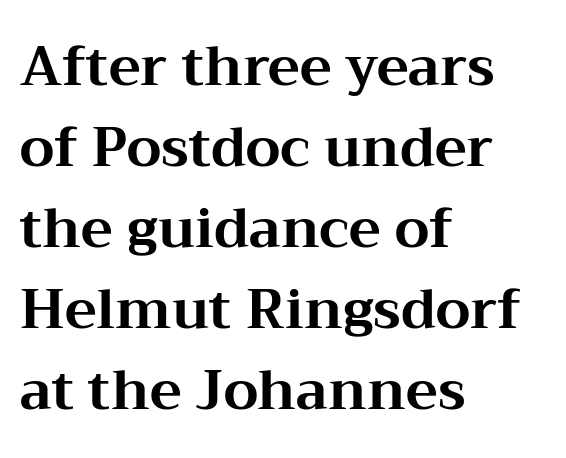
The letters are bold, with thick, heavy strokes. The passage shown is typeset with a serif family. This block has exactly the height ordinary leading produces. The letters stand upright; this is a roman face. Caption: multi-line text, flush left, ragged right. Here the glyphs are tracked normally, forming tight word shapes.
